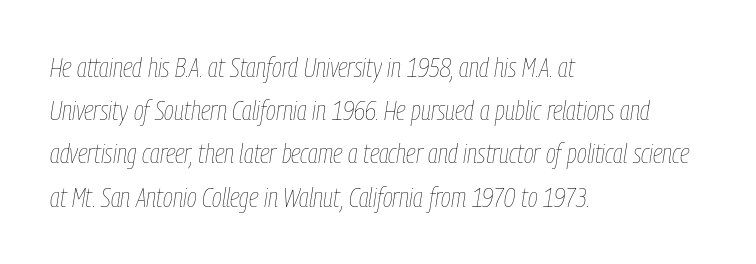
Q: Is the text bold? A: No.
Q: Is the text italic (slanted)? A: Yes, it leans right by about 9 degrees.
Q: Is the text underlined? A: No.
Q: How is the paragraph aligned? A: Left-aligned.
Q: Is the spacing between letters normal or unusually wide? A: Normal.
Q: Is the spacing between lines tight, normal or loose? A: Normal.
